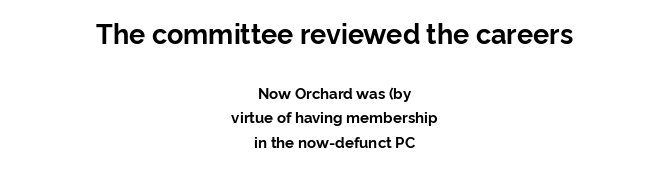
{"italic": "no", "bold": "yes", "underline": "no", "align": "center", "line_spacing": "normal", "line_spacing_ratio": 1.63, "letter_spacing": "normal", "letter_spacing_em": 0.0, "larger_block": "first", "size_ratio": 1.8, "glyph_px": 27}
